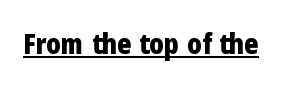
The image shows 29 px bold, condensed sans-serif type, upright; set normal letter spacing, underlined; low stroke contrast and a medium x-height.
